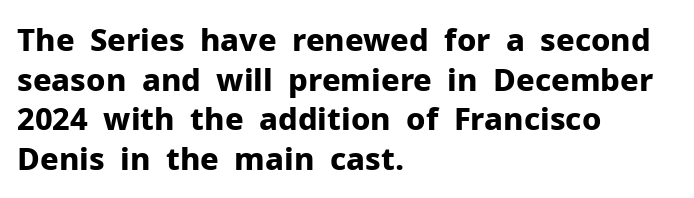
The image shows 31 px bold sans-serif type, upright; set left-aligned, normal line spacing (1.28x), normal letter spacing, not underlined; low stroke contrast and a medium x-height.
